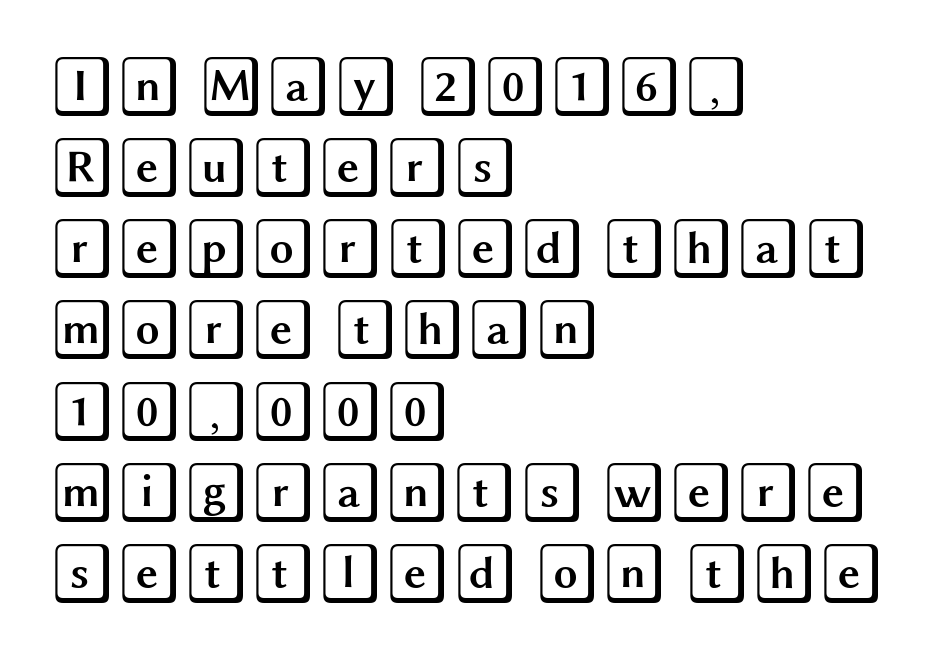
Underlining? Definitely not there. The passage is arranged the way most books set body copy — flush left. The letterforms sit shoulder to shoulder at normal distance. This is roman type, the default non-slanted kind.
